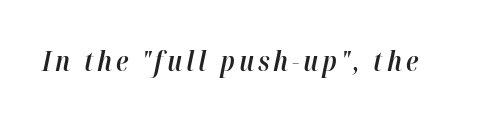
Weight check: semibold — heavier than regular, not quite bold. The gap between lines stays unmarked. Designer's note — italics engaged.
